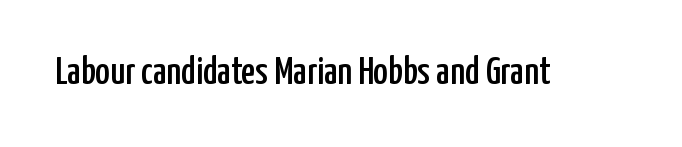
{"serif": "no", "italic": "no", "width": "condensed", "stroke_contrast": "low", "x_height": "medium", "monospaced": "no", "underline": "no", "letter_spacing": "normal", "letter_spacing_em": 0.0, "glyph_px": 39}
